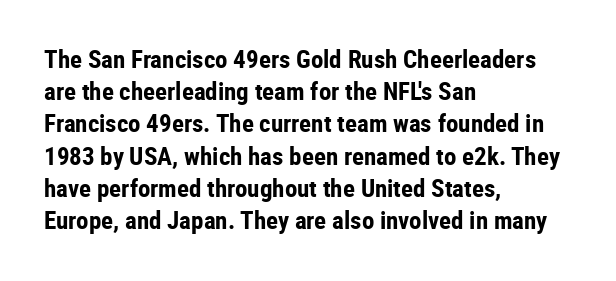
{"italic": "no", "bold": "yes", "underline": "no", "align": "left", "line_spacing": "normal", "line_spacing_ratio": 1.29, "letter_spacing": "normal", "letter_spacing_em": 0.0, "glyph_px": 25}
